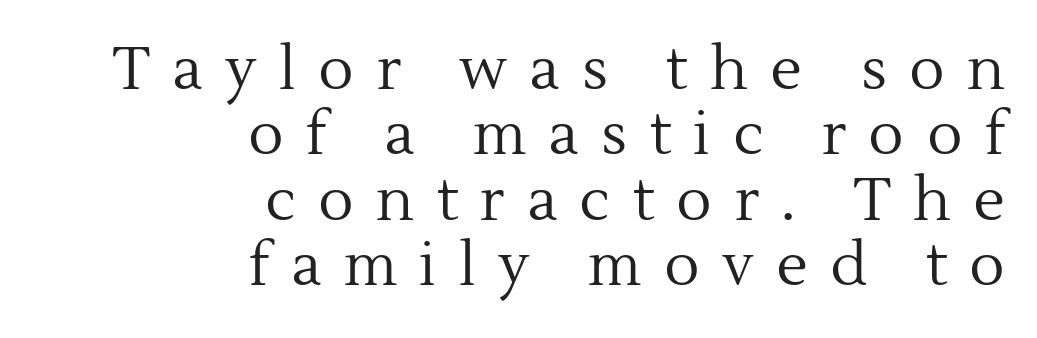
{"serif": "yes", "italic": "no", "bold": "no", "weight": "regular", "width": "normal", "x_height": "medium", "monospaced": "no", "underline": "no", "align": "right", "line_spacing": "tight", "line_spacing_ratio": 1.11, "letter_spacing": "wide", "letter_spacing_em": 0.38, "glyph_px": 59}
